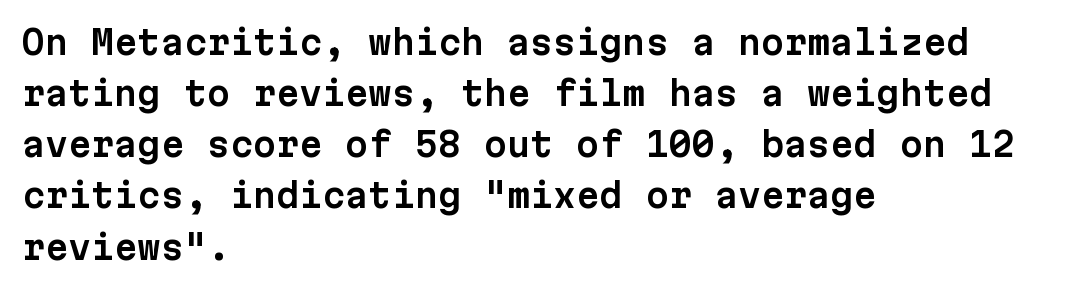
The image shows 33 px sans-serif type, upright, monospaced; set left-aligned, normal line spacing (1.55x), normal letter spacing, not underlined; low stroke contrast and a medium x-height.
